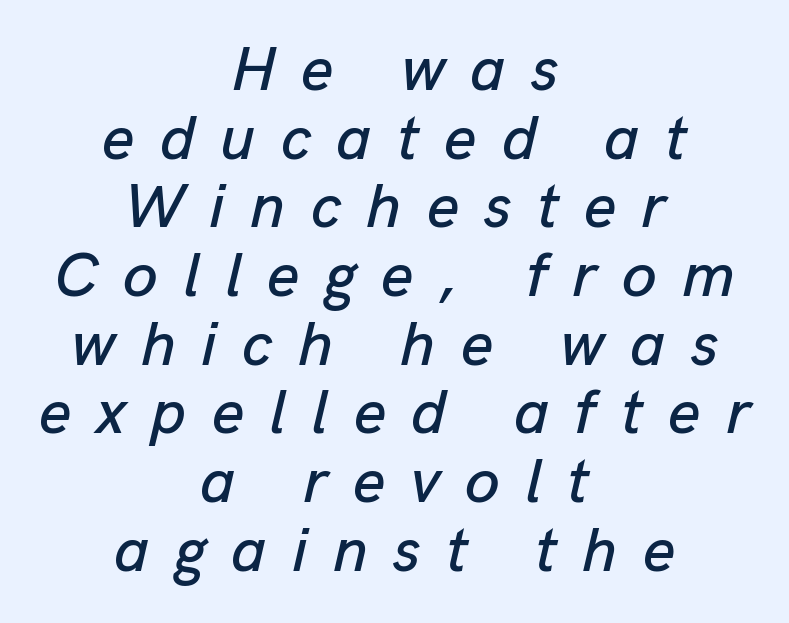
Does the copy run flush right? No — it is centered line by line. Between one letter and the next there's a generous, obvious gap. Horizontal bands of white between lines are thin slivers. Style check: oblique. Letters rest on an invisible, unmarked baseline. Think of a printed novel: that variable character pitch is what you see here.
